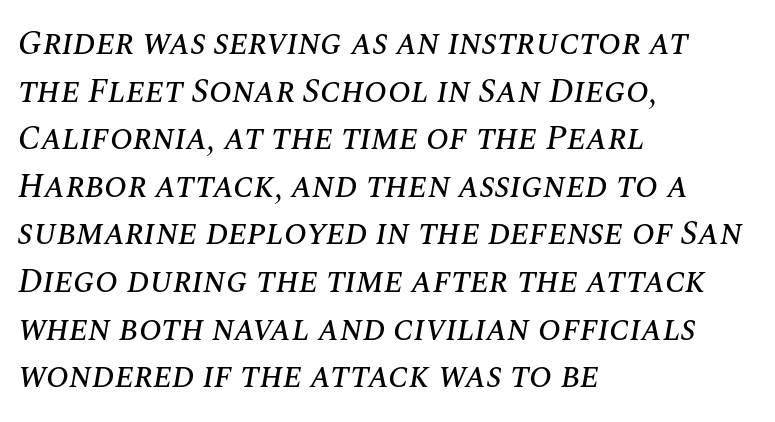
Q: Is the text italic (slanted)? A: Yes, it leans right by about 10 degrees.
Q: Is the text underlined? A: No.
Q: How is the paragraph aligned? A: Left-aligned.
Q: Is the spacing between letters normal or unusually wide? A: Normal.
Q: Is the spacing between lines tight, normal or loose? A: Normal.
Q: Width (condensed, normal, or wide)? A: Normal.
Q: Stroke contrast? A: Medium.
Q: x-height? A: Large.
Q: Monospaced? A: No.
